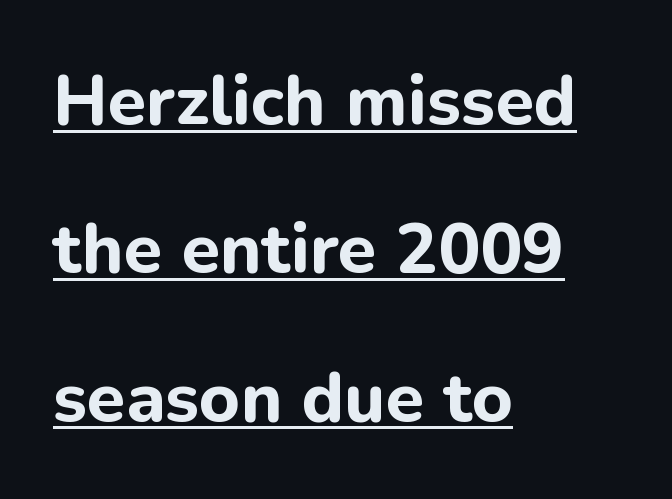
The image shows 70 px bold sans-serif type, upright; set left-aligned, loose line spacing (2.12x), normal letter spacing, underlined; low stroke contrast and a medium x-height.
